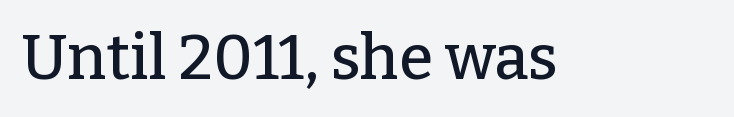
Q: Is the text italic (slanted)? A: No, it is upright.
Q: Is the typeface a serif or a sans-serif typeface? A: Serif.
Q: Is the text underlined? A: No.
Q: Is the spacing between letters normal or unusually wide? A: Normal.
Q: Width (condensed, normal, or wide)? A: Normal.
Q: Stroke contrast? A: Low.
Q: x-height? A: Medium.
Q: Monospaced? A: No.
